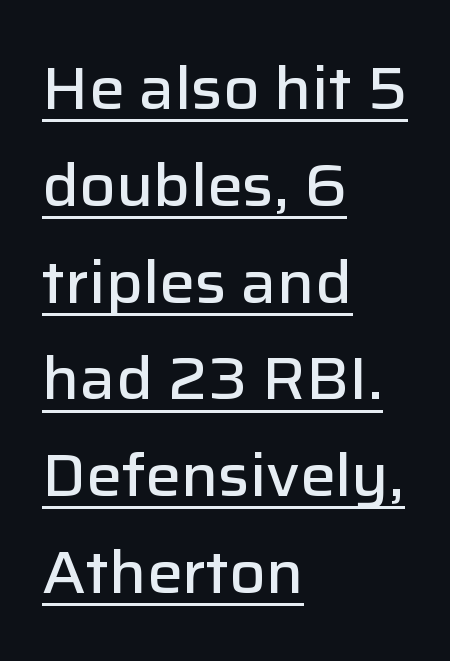
Q: Is the text bold? A: Semi-bold.
Q: Is the text italic (slanted)? A: No, it is upright.
Q: Is the typeface a serif or a sans-serif typeface? A: Sans-serif.
Q: Is the text underlined? A: Yes.
Q: How is the paragraph aligned? A: Left-aligned.
Q: Is the spacing between letters normal or unusually wide? A: Normal.
Q: Is the spacing between lines tight, normal or loose? A: Normal.
Q: Width (condensed, normal, or wide)? A: Normal.
Q: Stroke contrast? A: Low.
Q: x-height? A: Medium.
Q: Monospaced? A: No.
